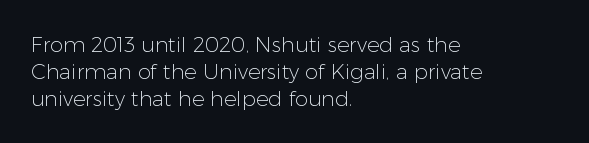
The passage shown is not underscored anywhere. Summary of vertical rhythm: regular, with standard interline spacing. The rag falls on the right side of this text block. Notice how the stems are strictly vertical — no italics here. Vertical stems look standard width or narrower in stroke.
